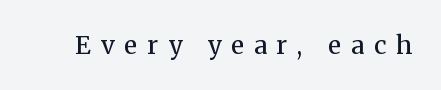
Q: Is the text bold? A: No.
Q: Is the text italic (slanted)? A: No, it is upright.
Q: Is the text underlined? A: No.
Q: Is the spacing between letters normal or unusually wide? A: Unusually wide.
